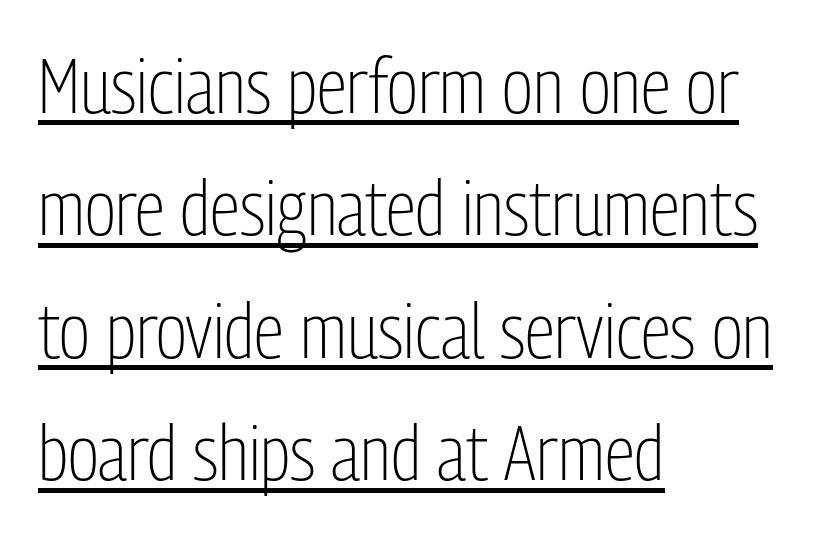
{"serif": "no", "italic": "no", "bold": "no", "weight": "light", "width": "condensed", "stroke_contrast": "low", "x_height": "medium", "monospaced": "no", "underline": "yes", "align": "left", "line_spacing": "normal", "line_spacing_ratio": 1.59, "letter_spacing": "normal", "letter_spacing_em": 0.0, "glyph_px": 77}
